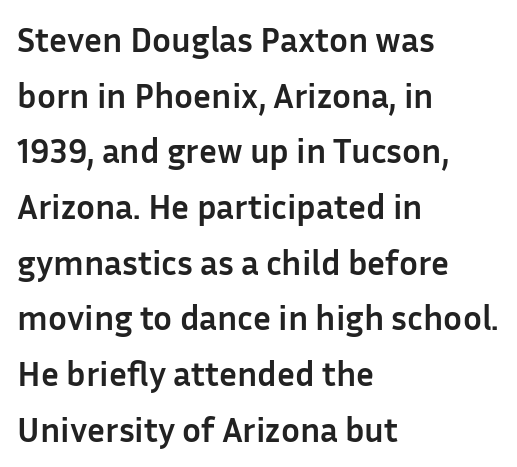
The image shows 35 px semibold sans-serif type, upright; set left-aligned, normal line spacing (1.59x), normal letter spacing, not underlined; low stroke contrast and a medium x-height.
